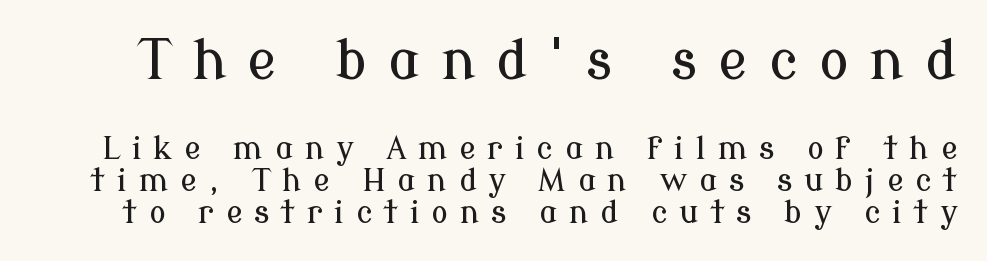
{"serif": "yes", "italic": "no", "width": "normal", "stroke_contrast": "low", "x_height": "medium", "monospaced": "no", "underline": "no", "line_spacing": "tight", "line_spacing_ratio": 1.03, "letter_spacing": "wide", "letter_spacing_em": 0.38, "larger_block": "first", "size_ratio": 1.77, "glyph_px": 55}
